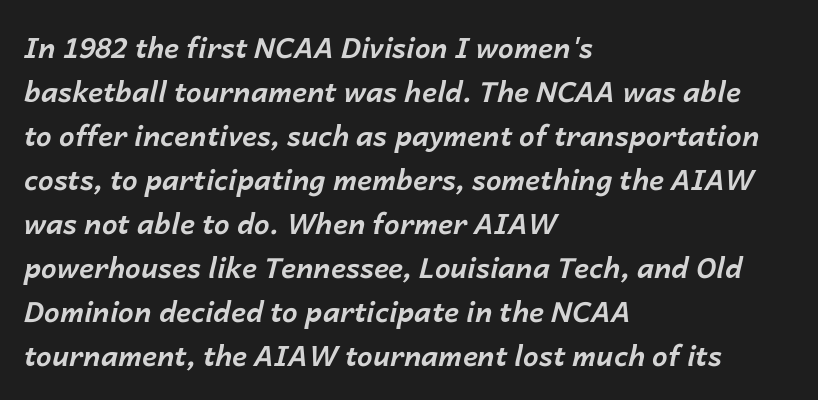
Tall strokes in this sample are angled rather than plumb. Short and long lines alike share a common starting point at left. Regular leading. This sample uses plain, unmodified letter spacing.
